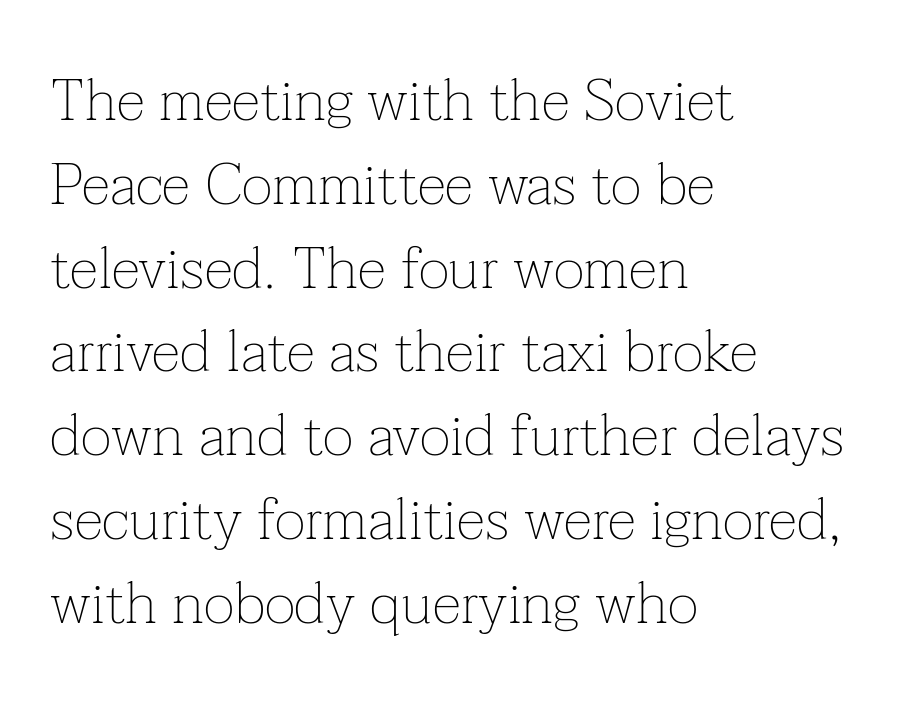
The image shows 59 px thin serif type, upright; set left-aligned, normal line spacing (1.42x), normal letter spacing, not underlined; low stroke contrast and a medium x-height.
